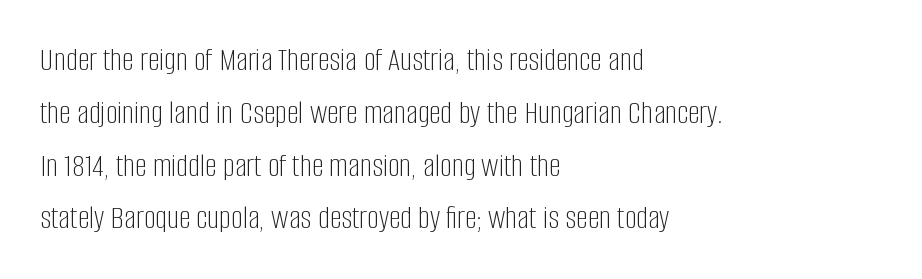
The font is comparable to plain body text, perhaps lighter. Is the block centered? No — it sits flush against the left margin. Posture: vertical. There is no visible air inserted between adjacent glyphs. The space directly below the letters is spotless.
